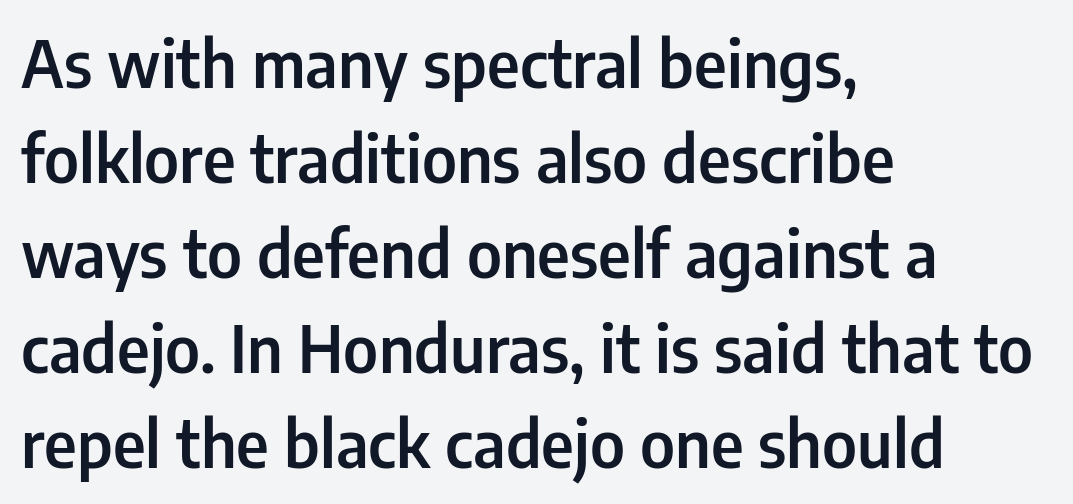
{"serif": "no", "italic": "no", "bold": "semi", "weight": "semibold", "width": "condensed", "stroke_contrast": "low", "x_height": "medium", "monospaced": "no", "underline": "no", "align": "left", "line_spacing": "normal", "line_spacing_ratio": 1.46, "letter_spacing": "normal", "letter_spacing_em": 0.0, "glyph_px": 65}
